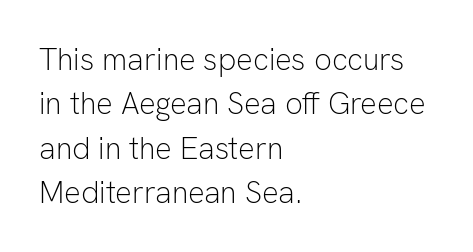
{"serif": "no", "italic": "no", "bold": "no", "weight": "light", "width": "normal", "stroke_contrast": "low", "x_height": "medium", "monospaced": "no", "underline": "no", "align": "left", "line_spacing": "normal", "line_spacing_ratio": 1.43, "letter_spacing": "normal", "letter_spacing_em": 0.0, "glyph_px": 31}
